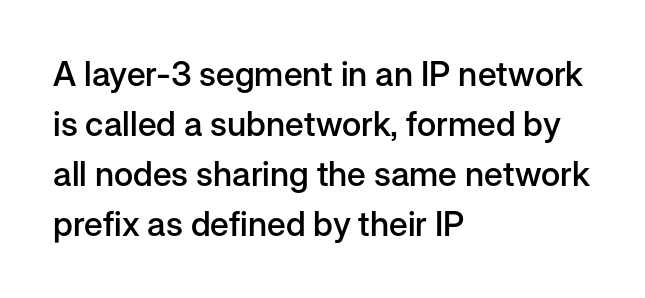
The tracking reads as untouched default to a designer's eye. Students, this is semibold: more ink than regular, less than bold. Posture: vertical. The rendering anchors every line to the left-hand side. Interline gaps are of average width in this sample. The type family on display is of the sans-serif kind.
